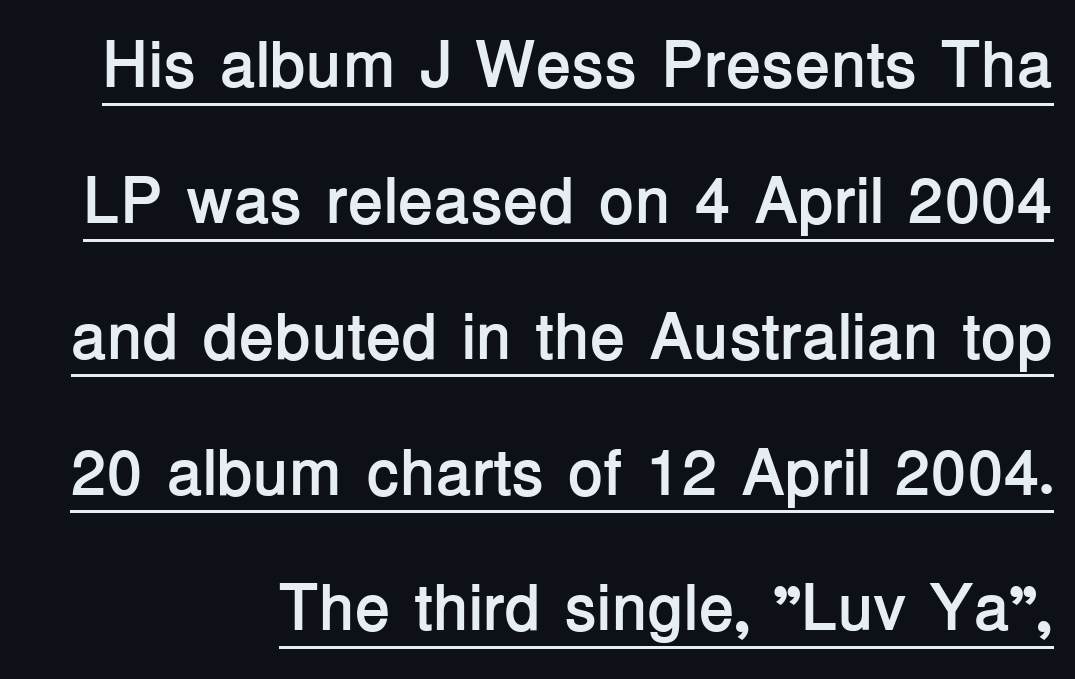
The image shows 65 px semibold sans-serif type, upright; set loose line spacing (2.09x), normal letter spacing, underlined; low stroke contrast and a medium x-height.
